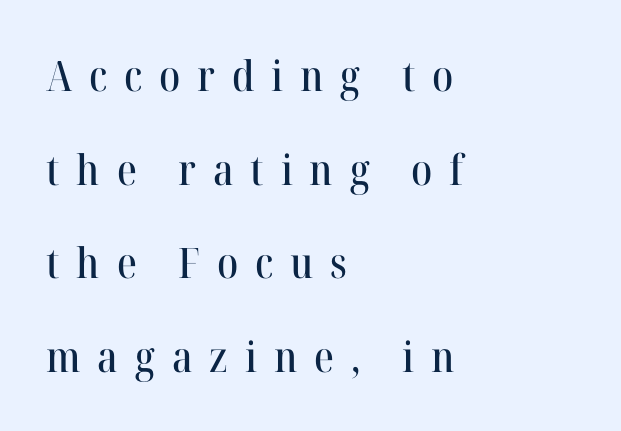
{"serif": "yes", "italic": "no", "width": "normal", "stroke_contrast": "high", "x_height": "medium", "monospaced": "no", "underline": "no", "align": "left", "line_spacing": "loose", "line_spacing_ratio": 2.23, "letter_spacing": "wide", "letter_spacing_em": 0.4, "glyph_px": 42}
